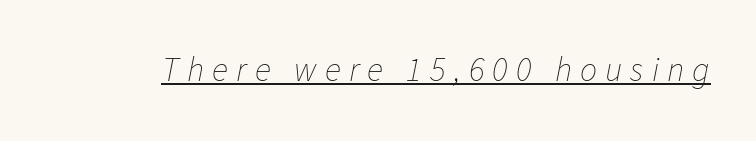
Honestly, the letter spacing is so wide it's the main thing you notice. No heavy texture on the line: the type isn't bold. Character widths vary here, with narrow letters taking less room than wide ones. The lettering is marked with a stroke running underneath it. Italic? Definitely — the glyphs are oblique.
